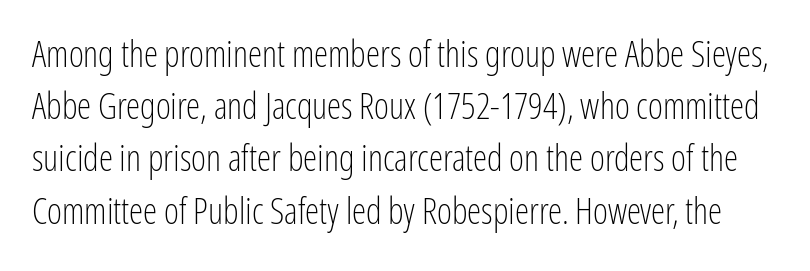
{"serif": "no", "italic": "no", "bold": "no", "weight": "light", "width": "condensed", "stroke_contrast": "low", "x_height": "medium", "monospaced": "no", "underline": "no", "line_spacing": "normal", "line_spacing_ratio": 1.45, "letter_spacing": "normal", "letter_spacing_em": 0.0, "glyph_px": 36}
